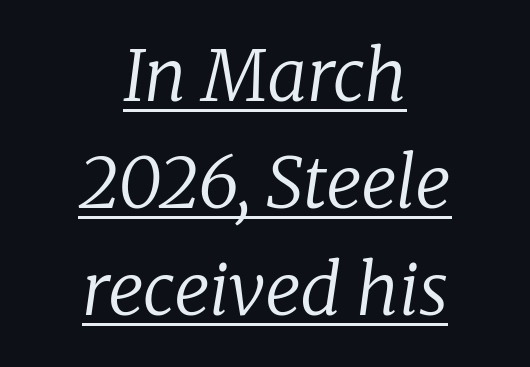
This sample is center-justified, so both line endings float freely. Each new line begins a customary step beneath the previous one. Each line of the rendering has a horizontal stroke beneath the glyphs. The tracking reads as untouched default to a designer's eye.
